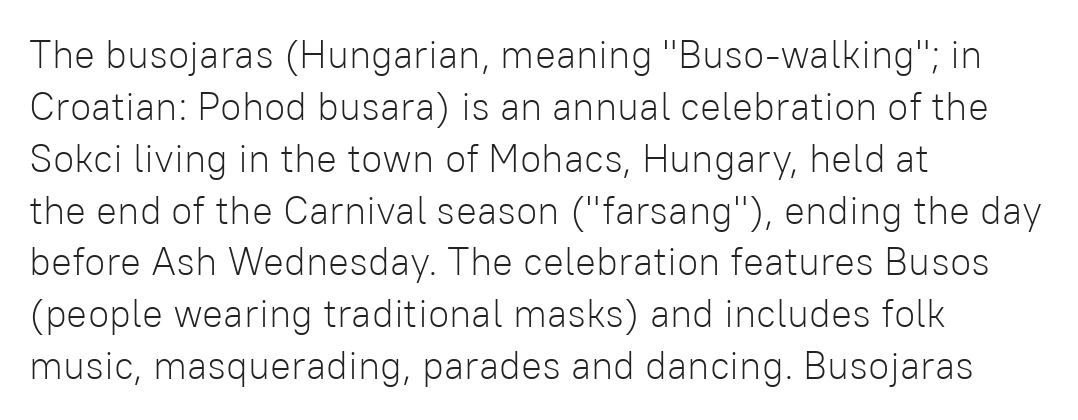
The image shows 39 px light sans-serif type, upright; set left-aligned, normal line spacing (1.33x), normal letter spacing, not underlined; low stroke contrast and a medium x-height.
